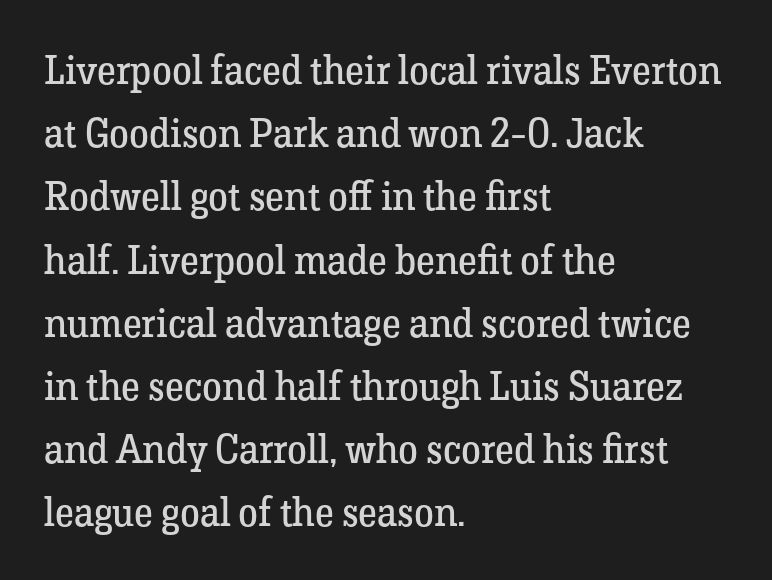
The image shows 40 px regular-weight serif type, upright; set left-aligned, normal line spacing (1.58x), normal letter spacing, not underlined; low stroke contrast and a medium x-height.
